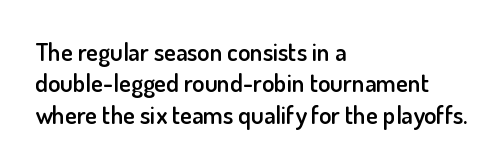
{"italic": "no", "bold": "semi", "underline": "no", "align": "left", "line_spacing": "normal", "line_spacing_ratio": 1.26, "letter_spacing": "normal", "letter_spacing_em": 0.0, "glyph_px": 25}
